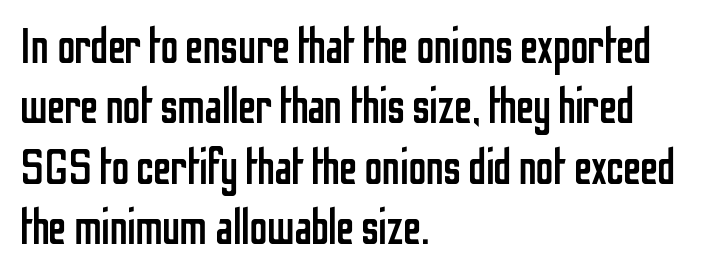
The type is set solid horizontally, with unmodified tracking. Underlining? Definitely not there. Style check: upright. This is sans-serif lettering, the kind often seen on screens and signage. Is the block centered? No — it sits flush against the left margin. The face looks like a standard text weight, possibly lighter.
